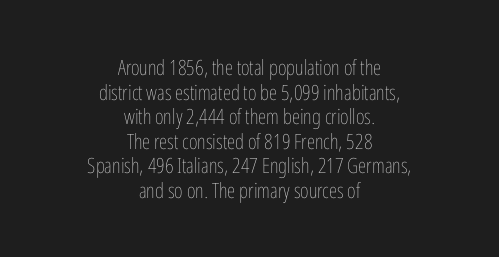
Q: Is the text bold? A: No.
Q: Is the text italic (slanted)? A: No, it is upright.
Q: Is the text underlined? A: No.
Q: How is the paragraph aligned? A: Centered.
Q: Is the spacing between letters normal or unusually wide? A: Normal.
